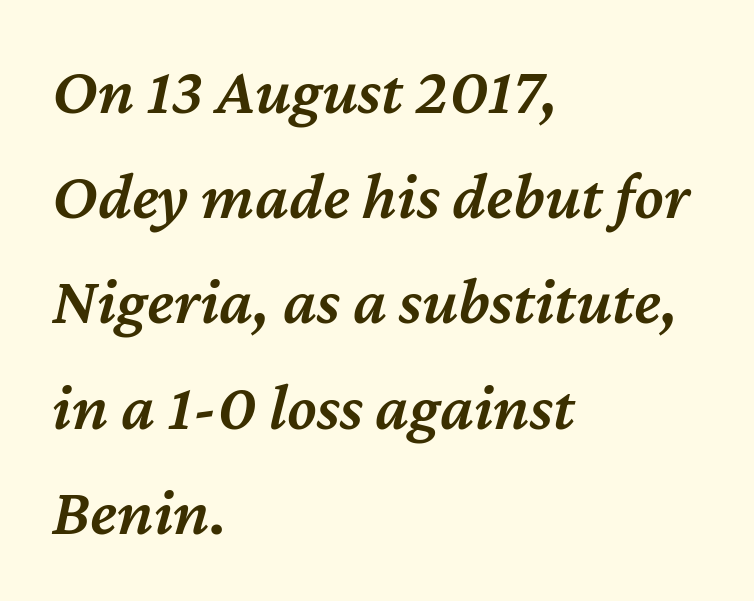
{"italic": "yes", "lean": "right", "slant_degrees": 12, "bold": "semi", "weight": "semibold", "width": "normal", "stroke_contrast": "medium", "x_height": "medium", "monospaced": "no", "underline": "no", "align": "left", "line_spacing": "normal", "line_spacing_ratio": 1.57, "letter_spacing": "normal", "letter_spacing_em": 0.0, "glyph_px": 67}
